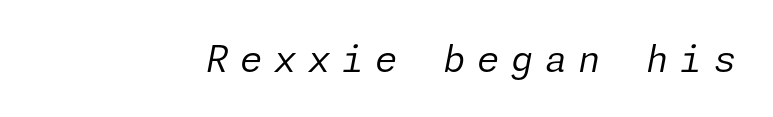
The image shows 36 px regular-weight type, italic (leaning right); set unusually wide letter spacing (+0.32 em), not underlined; low stroke contrast and a medium x-height.
